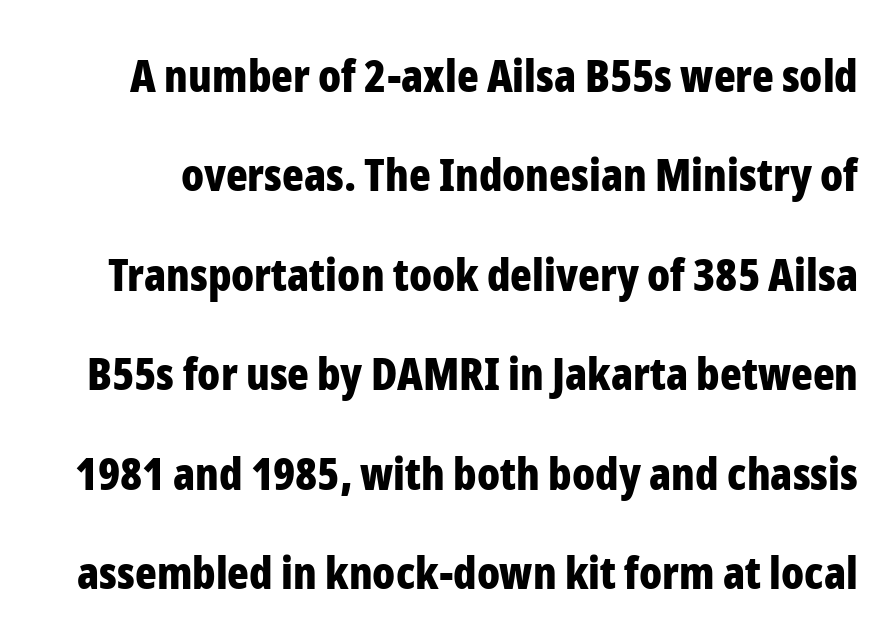
How are the letters spaced? Ordinarily, with no added tracking. What weight is shown? A full bold with thick strokes. Descenders are the only things crossing below the line. No italicization has been applied; the sample stays upright.
